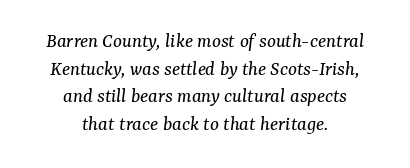
{"italic": "yes", "lean": "right", "slant_degrees": 7, "bold": "no", "underline": "no", "align": "center", "line_spacing": "normal", "line_spacing_ratio": 1.32, "letter_spacing": "normal", "letter_spacing_em": 0.0, "glyph_px": 21}
